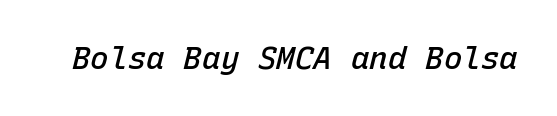
Fixed-width glyphs throughout — classic coding-font behaviour. Observe the ordinary spacing: letters are neighbours, not strangers. On the weight axis this lands at semibold, roughly 600. Lines of text with bare space underneath. It's the slanting kind of type.
